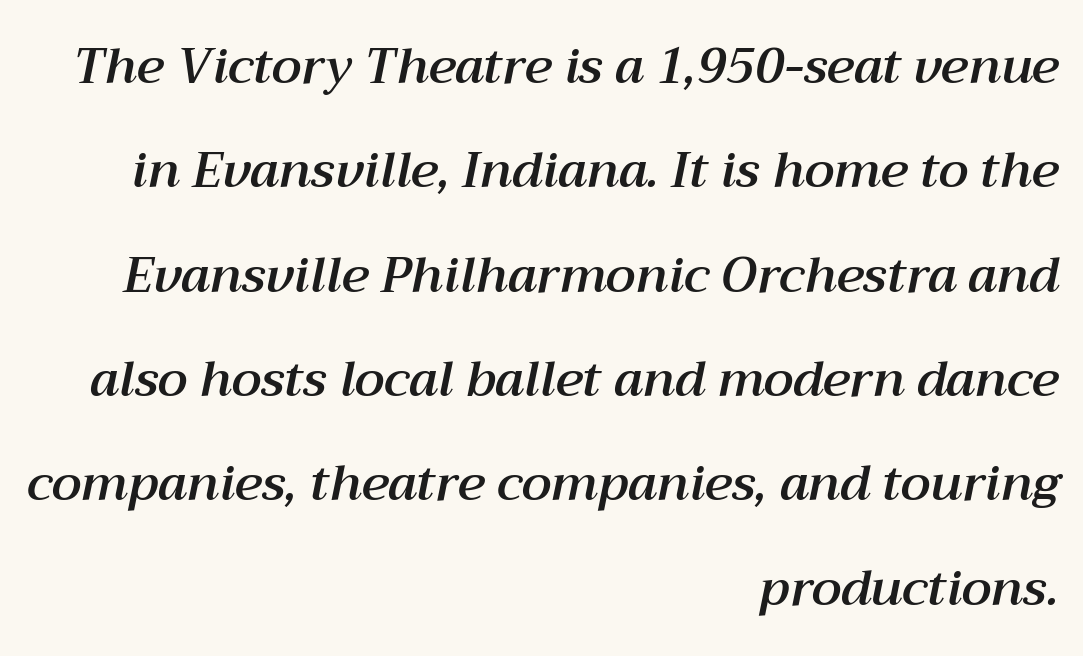
The image shows 49 px text type, italic (leaning right); set right-aligned, loose line spacing (2.13x), normal letter spacing, not underlined; medium stroke contrast and a medium x-height.
